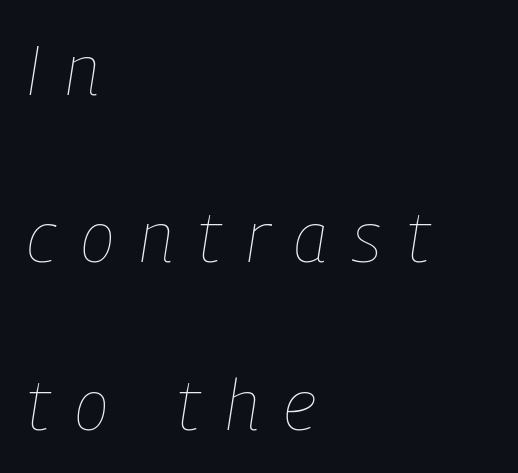
{"italic": "yes", "lean": "right", "slant_degrees": 9, "bold": "no", "weight": "thin", "width": "condensed", "stroke_contrast": "low", "x_height": "medium", "monospaced": "no", "underline": "no", "align": "left", "line_spacing": "loose", "line_spacing_ratio": 2.39, "letter_spacing": "wide", "letter_spacing_em": 0.36, "glyph_px": 70}
